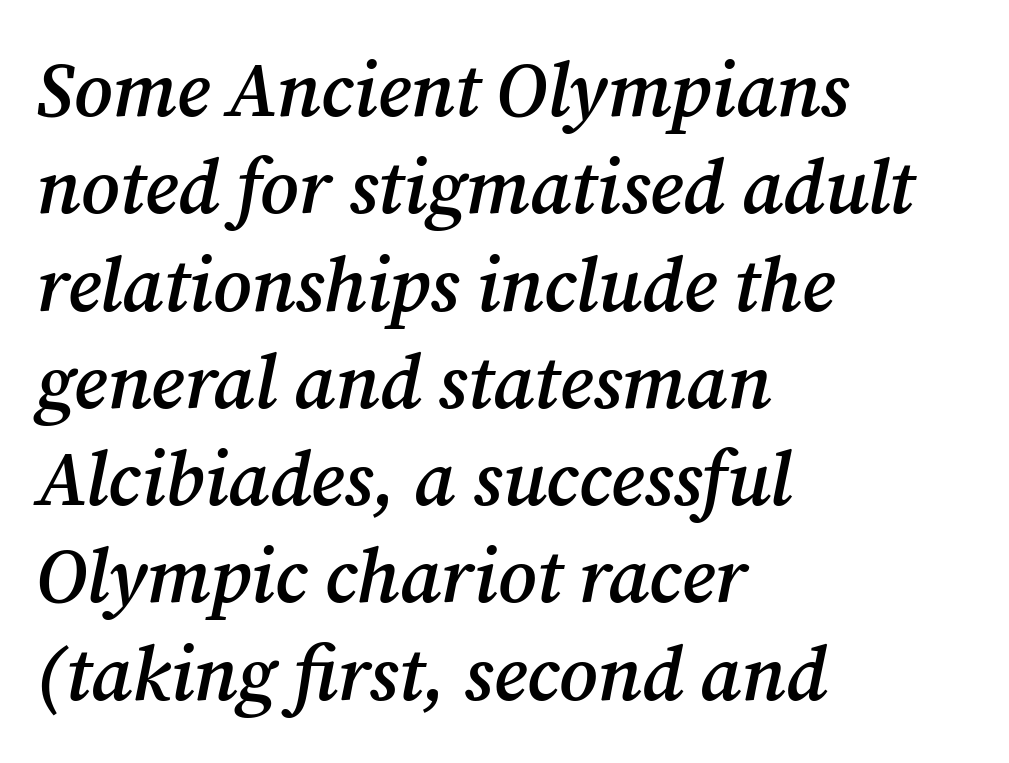
The image shows 76 px semibold serif type, italic (leaning right); set left-aligned, normal line spacing (1.28x), normal letter spacing, not underlined; medium stroke contrast and a medium x-height.
